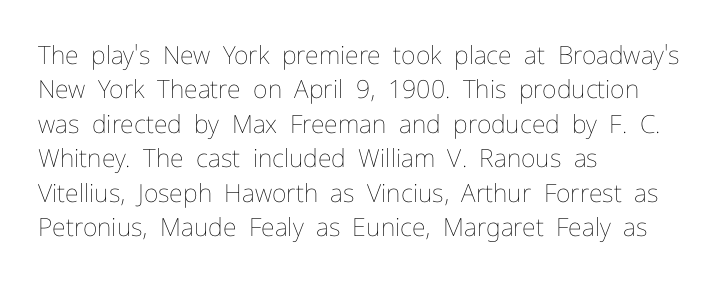
Q: Is the text bold? A: No.
Q: Is the text italic (slanted)? A: No, it is upright.
Q: Is the text underlined? A: No.
Q: How is the paragraph aligned? A: Left-aligned.
Q: Is the spacing between letters normal or unusually wide? A: Normal.
Q: Is the spacing between lines tight, normal or loose? A: Normal.
